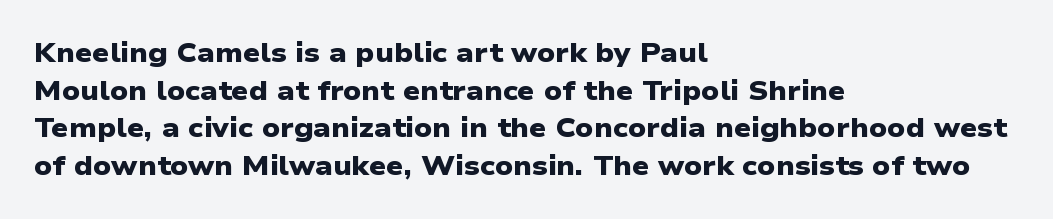
The horizontal fit of the characters is conventional and even. Line starts are locked; line ends wander. Line spacing here is normal. Anything drawn beneath the words? Only blank space.
